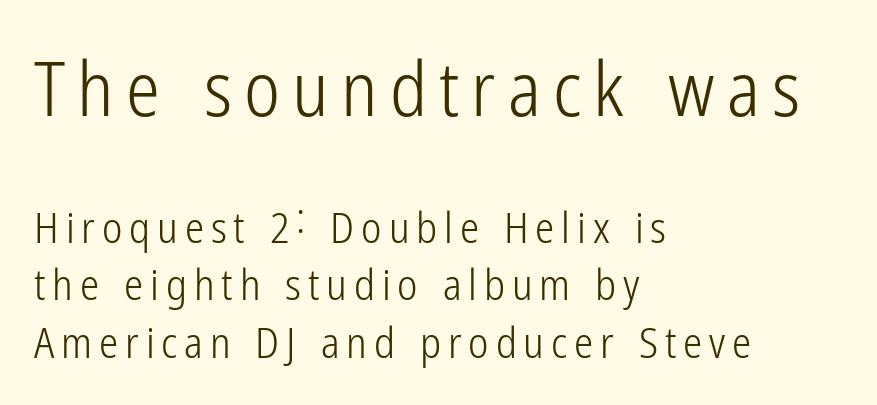
The font is comparable to plain body text, perhaps lighter. The face used here is proportionally spaced, like ordinary book or web type. Each new line begins a customary step beneath the previous one. Scale decreases going downward across the two blocks. The passage shown is not underscored anywhere.
